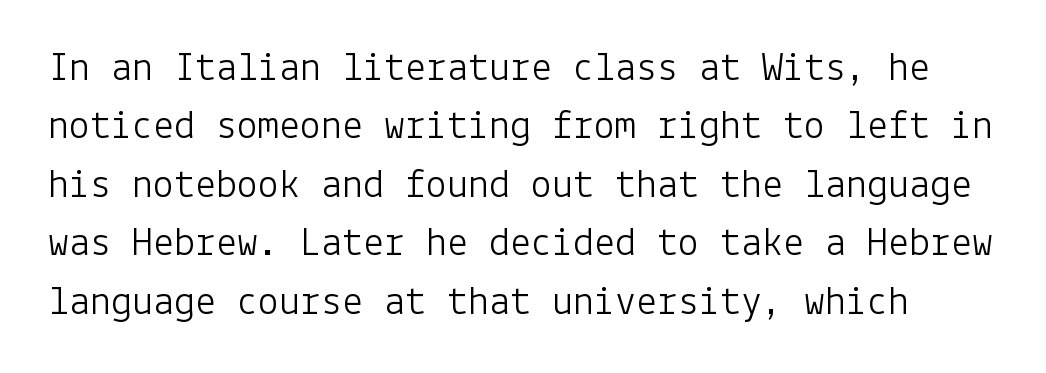
What stands out about the letter spacing? Nothing — it is the standard amount. Italic? Not at all — the glyphs are vertical. Descenders are the only things crossing below the line. This block has exactly the height ordinary leading produces. The strokes are not fattened; the text isn't bold. The glyphs in this specimen are sans serif.
